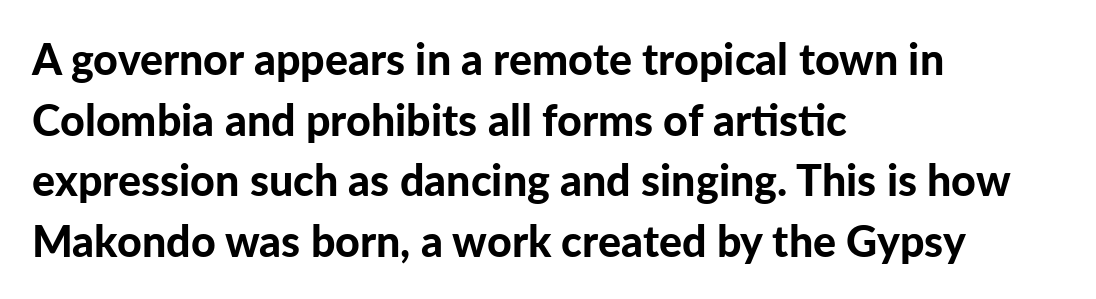
{"serif": "no", "italic": "no", "bold": "yes", "weight": "bold", "width": "normal", "stroke_contrast": "low", "x_height": "medium", "monospaced": "no", "underline": "no", "align": "left", "line_spacing": "normal", "line_spacing_ratio": 1.41, "letter_spacing": "normal", "letter_spacing_em": 0.0, "glyph_px": 43}
